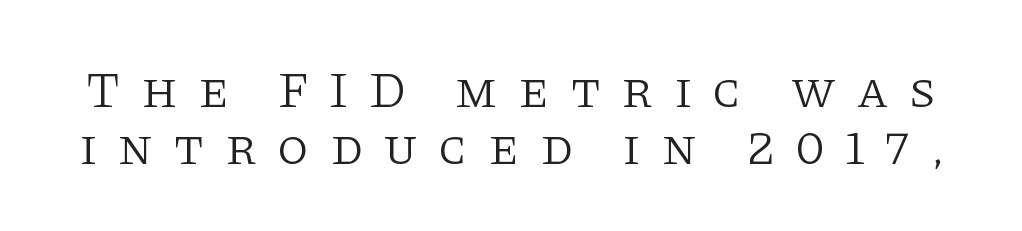
{"serif": "yes", "italic": "no", "bold": "no", "weight": "light", "width": "normal", "stroke_contrast": "low", "x_height": "large", "monospaced": "no", "underline": "no", "line_spacing": "tight", "line_spacing_ratio": 1.12, "letter_spacing": "wide", "letter_spacing_em": 0.4, "glyph_px": 51}
